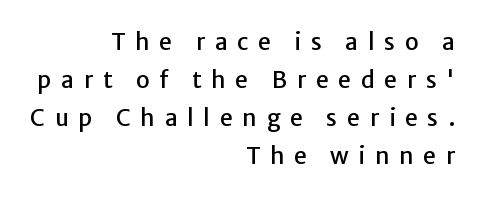
Q: Is the text italic (slanted)? A: No, it is upright.
Q: Is the text underlined? A: No.
Q: How is the paragraph aligned? A: Right-aligned.
Q: Is the spacing between letters normal or unusually wide? A: Unusually wide.
Q: Is the spacing between lines tight, normal or loose? A: Normal.
